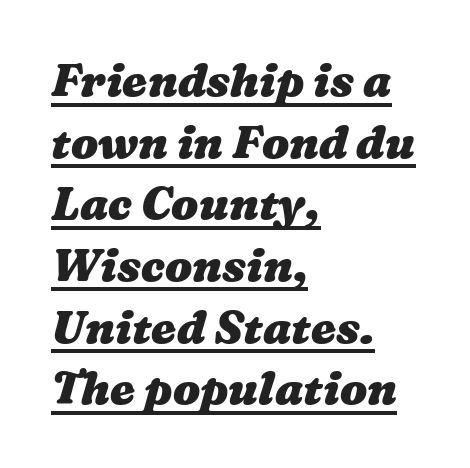
Q: Is the text bold? A: Yes.
Q: Is the text underlined? A: Yes.
Q: How is the paragraph aligned? A: Left-aligned.
Q: Is the spacing between letters normal or unusually wide? A: Normal.
Q: Is the spacing between lines tight, normal or loose? A: Normal.
Q: Width (condensed, normal, or wide)? A: Wide.
Q: Stroke contrast? A: Medium.
Q: x-height? A: Medium.
Q: Monospaced? A: No.
